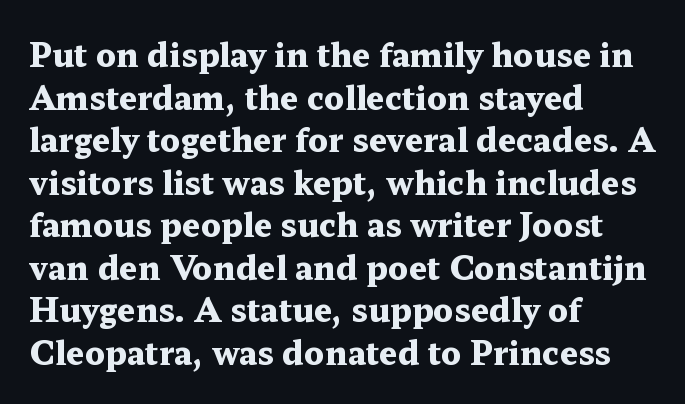
The image shows 32 px heavy, wide serif type, upright; set left-aligned, normal line spacing (1.33x), normal letter spacing, not underlined; medium stroke contrast and a medium x-height.
